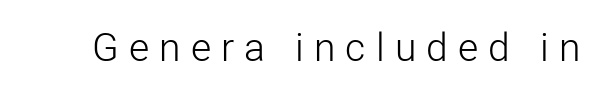
The image shows 39 px light sans-serif type, upright; set unusually wide letter spacing (+0.26 em), not underlined; low stroke contrast and a medium x-height.
